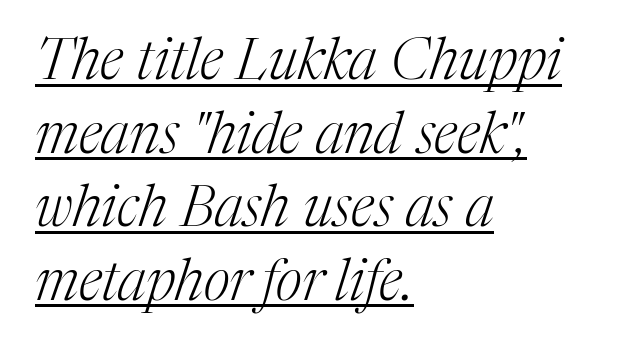
Q: Is the text bold? A: No.
Q: Is the text italic (slanted)? A: Yes, it leans right by about 17 degrees.
Q: Is the typeface a serif or a sans-serif typeface? A: Serif.
Q: Is the text underlined? A: Yes.
Q: How is the paragraph aligned? A: Left-aligned.
Q: Is the spacing between letters normal or unusually wide? A: Normal.
Q: Is the spacing between lines tight, normal or loose? A: Normal.
Q: Width (condensed, normal, or wide)? A: Normal.
Q: Stroke contrast? A: Medium.
Q: x-height? A: Medium.
Q: Monospaced? A: No.
